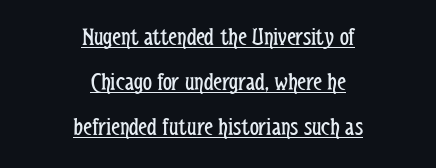
Q: Is the text bold? A: No.
Q: Is the text italic (slanted)? A: No, it is upright.
Q: Is the text underlined? A: Yes.
Q: How is the paragraph aligned? A: Centered.
Q: Is the spacing between letters normal or unusually wide? A: Normal.
